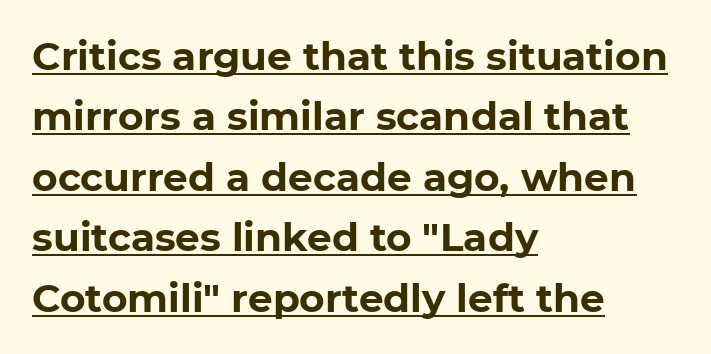
{"serif": "no", "bold": "yes", "weight": "bold", "width": "normal", "stroke_contrast": "low", "x_height": "medium", "monospaced": "no", "underline": "yes", "align": "left", "line_spacing": "normal", "line_spacing_ratio": 1.55, "letter_spacing": "normal", "letter_spacing_em": 0.0, "glyph_px": 39}
